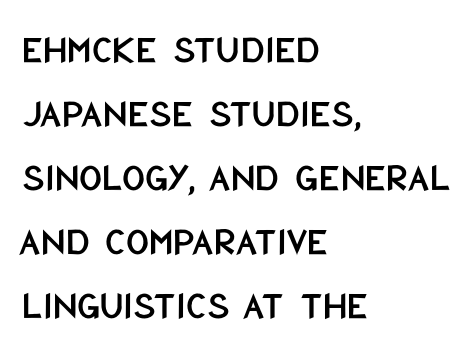
Unmarked baselines from the first word to the last. Which margin do the lines hug? The left one — the right edge is uneven. To sum up the face: it is a sans, with no serifs. A roman cut, with each character standing at attention. What stands out about the letter spacing? Nothing — it is the standard amount.
